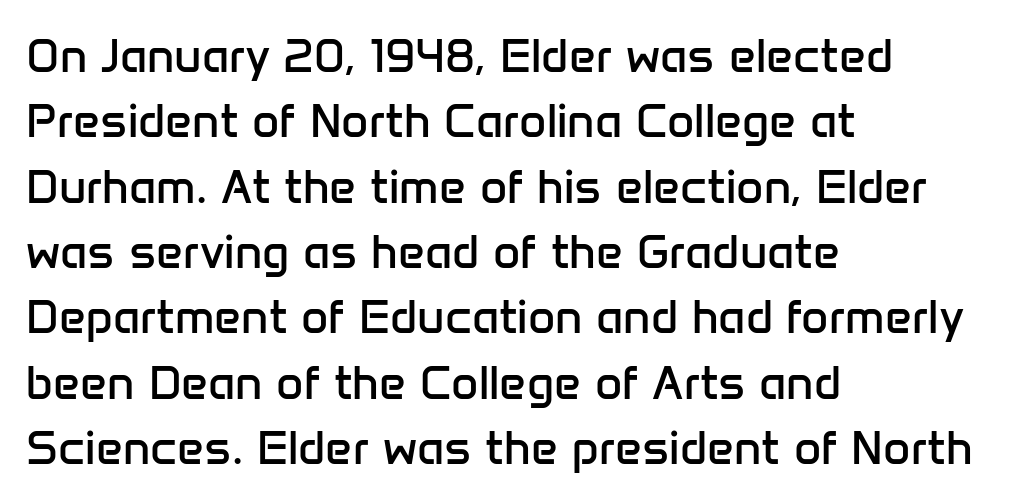
The image shows 47 px regular-weight sans-serif type, upright; set left-aligned, normal line spacing (1.39x), normal letter spacing, not underlined; low stroke contrast and a medium x-height.
